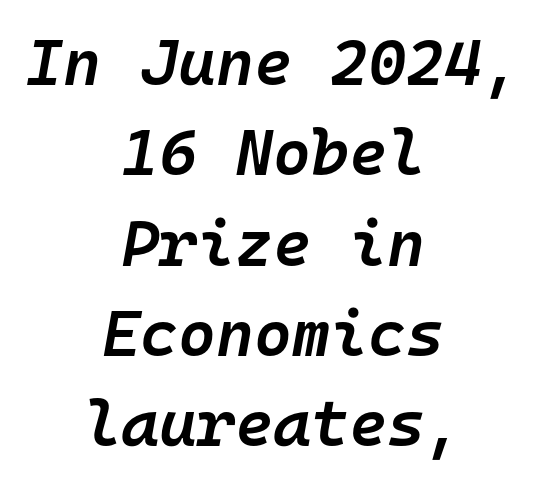
Q: Is the text bold? A: Semi-bold.
Q: Is the text italic (slanted)? A: Yes, it leans right by about 10 degrees.
Q: Is the text underlined? A: No.
Q: How is the paragraph aligned? A: Centered.
Q: Is the spacing between letters normal or unusually wide? A: Normal.
Q: Is the spacing between lines tight, normal or loose? A: Normal.
Q: Width (condensed, normal, or wide)? A: Normal.
Q: Stroke contrast? A: Low.
Q: x-height? A: Medium.
Q: Monospaced? A: Yes.
